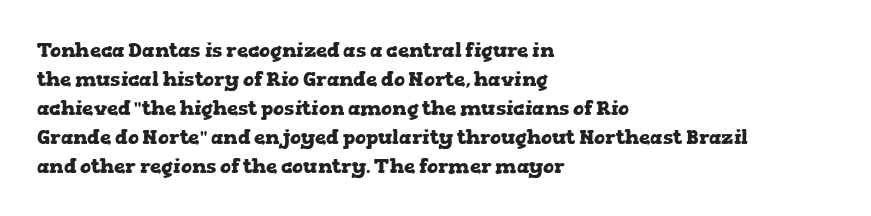
The image shows 20 px bold type, upright; set left-aligned, normal line spacing (1.45x), normal letter spacing, not underlined.
